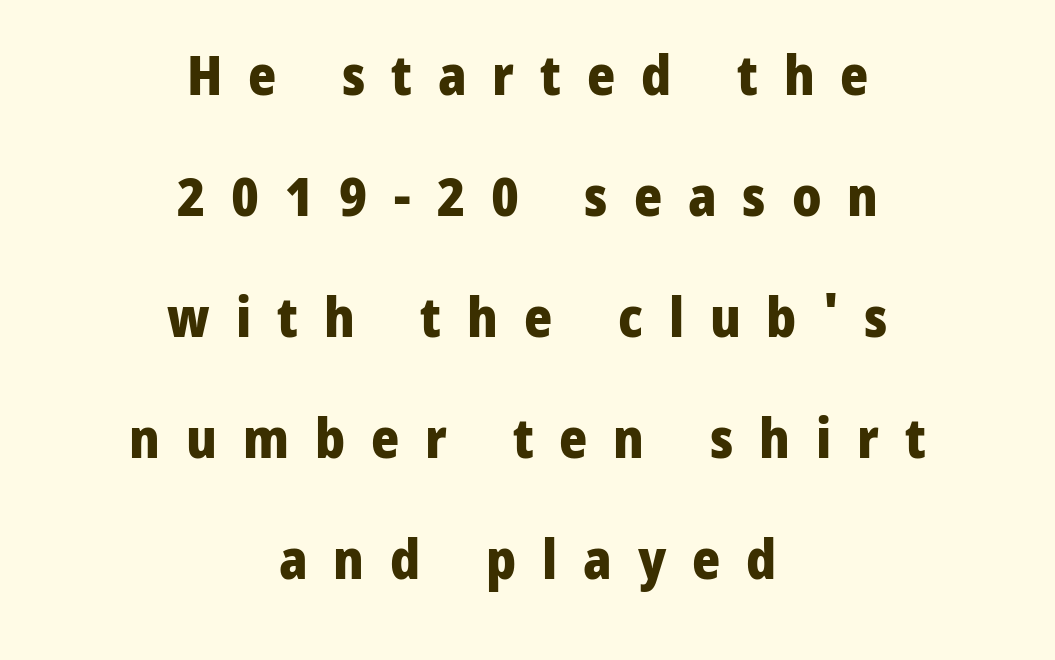
The image shows 54 px heavy sans-serif type, upright; set centered, loose line spacing (2.24x), unusually wide letter spacing (+0.48 em), not underlined; low stroke contrast and a medium x-height.
